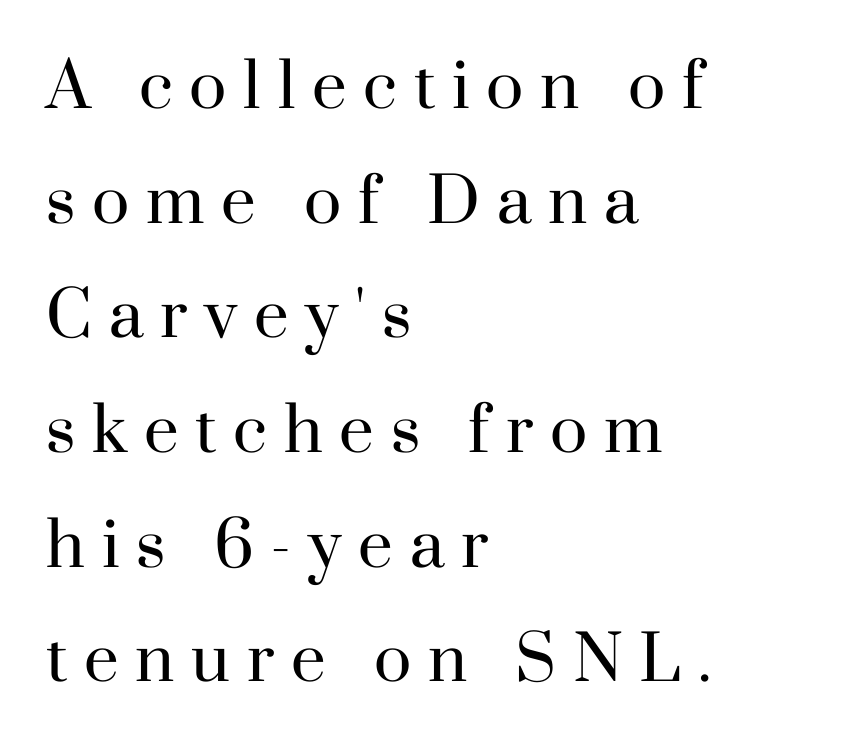
Q: Is the text bold? A: No.
Q: Is the text italic (slanted)? A: No, it is upright.
Q: Is the typeface a serif or a sans-serif typeface? A: Serif.
Q: Is the text underlined? A: No.
Q: How is the paragraph aligned? A: Left-aligned.
Q: Is the spacing between letters normal or unusually wide? A: Unusually wide.
Q: Width (condensed, normal, or wide)? A: Normal.
Q: Stroke contrast? A: High.
Q: x-height? A: Small.
Q: Monospaced? A: No.
